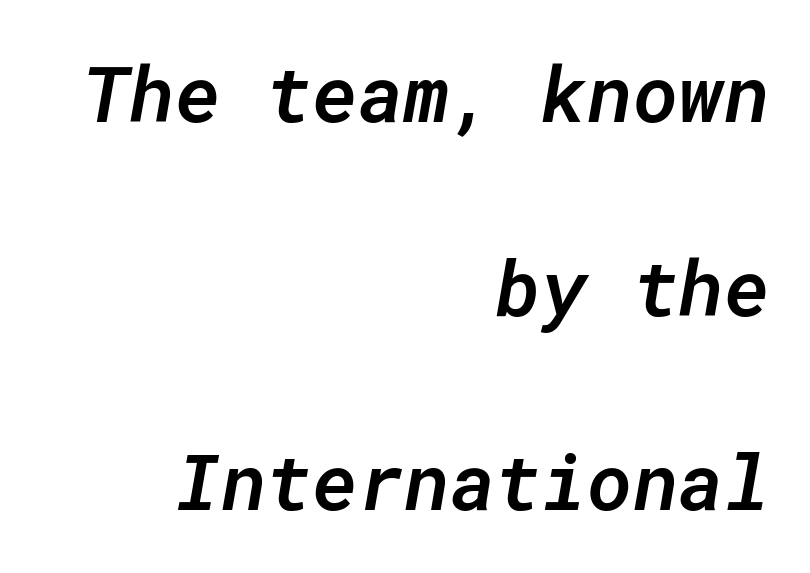
{"italic": "yes", "lean": "right", "slant_degrees": 10, "bold": "semi", "weight": "semibold", "width": "normal", "stroke_contrast": "low", "x_height": "medium", "monospaced": "yes", "underline": "no", "align": "right", "line_spacing": "loose", "line_spacing_ratio": 2.49, "letter_spacing": "normal", "letter_spacing_em": 0.0, "glyph_px": 78}
